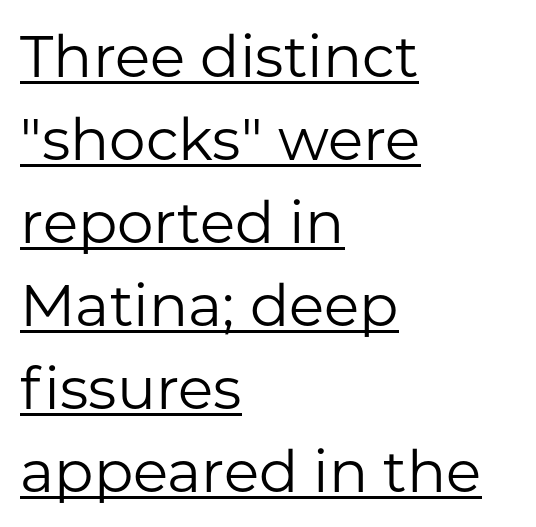
The image shows 58 px regular-weight sans-serif type, upright; set left-aligned, normal line spacing (1.43x), normal letter spacing, underlined; low stroke contrast and a medium x-height.
